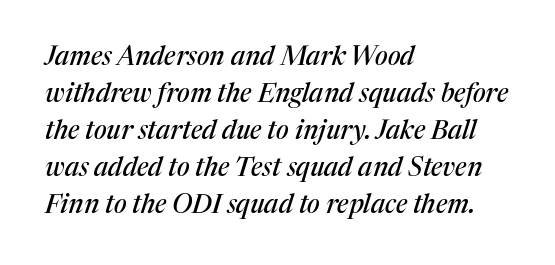
The image shows 26 px text type, italic (leaning right); set left-aligned, normal line spacing (1.42x), normal letter spacing, not underlined.
